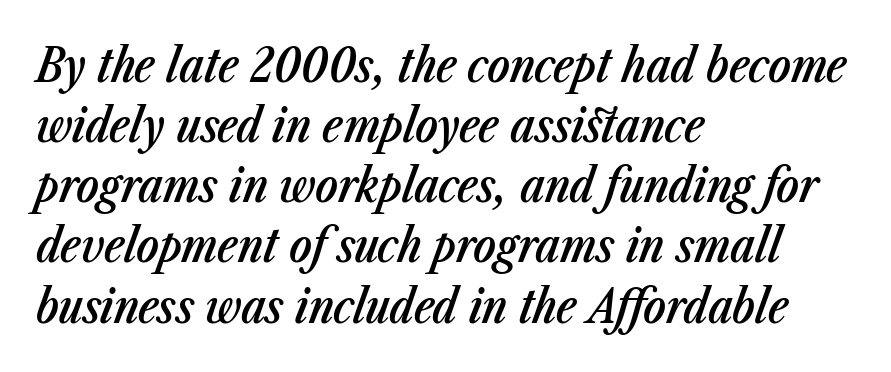
{"italic": "yes", "lean": "right", "slant_degrees": 23, "bold": "semi", "weight": "semibold", "width": "condensed", "stroke_contrast": "low", "x_height": "medium", "monospaced": "no", "underline": "no", "align": "left", "line_spacing": "normal", "line_spacing_ratio": 1.28, "letter_spacing": "normal", "letter_spacing_em": 0.0, "glyph_px": 47}
